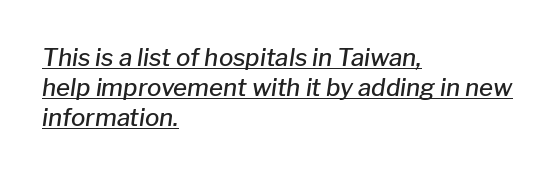
{"italic": "yes", "lean": "right", "slant_degrees": 8, "bold": "semi", "underline": "yes", "align": "left", "line_spacing": "normal", "line_spacing_ratio": 1.25, "letter_spacing": "normal", "letter_spacing_em": 0.0, "glyph_px": 24}
